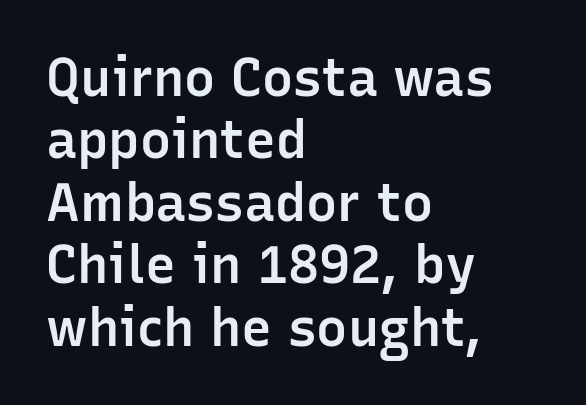
{"serif": "no", "italic": "no", "bold": "semi", "weight": "semibold", "width": "normal", "stroke_contrast": "low", "x_height": "medium", "monospaced": "no", "underline": "no", "align": "left", "line_spacing_ratio": 1.2, "letter_spacing": "normal", "letter_spacing_em": 0.0, "glyph_px": 52}
